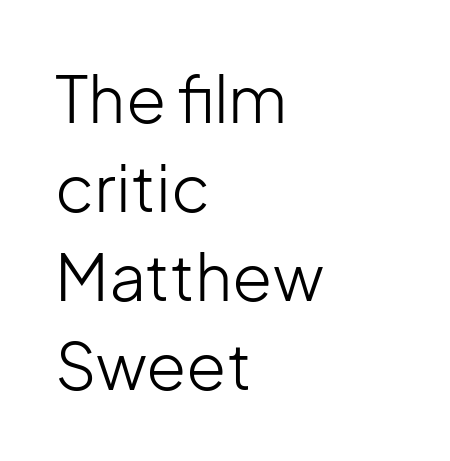
{"serif": "no", "italic": "no", "bold": "no", "weight": "light", "width": "normal", "stroke_contrast": "low", "x_height": "medium", "monospaced": "no", "underline": "no", "align": "left", "line_spacing": "normal", "line_spacing_ratio": 1.37, "letter_spacing": "normal", "letter_spacing_em": 0.0, "glyph_px": 65}
